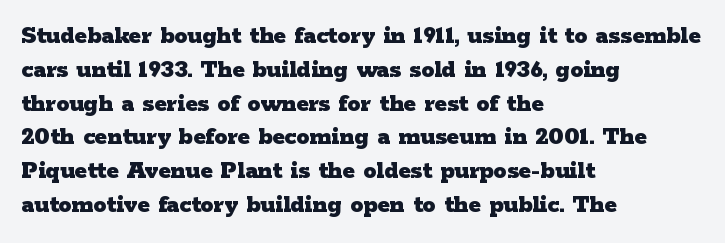
The image shows 26 px bold type, upright; set left-aligned, normal line spacing (1.3x), normal letter spacing, not underlined.
